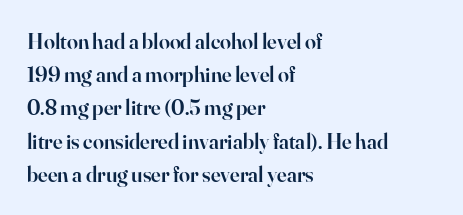
{"italic": "no", "bold": "semi", "underline": "no", "align": "left", "line_spacing": "normal", "line_spacing_ratio": 1.51, "letter_spacing": "normal", "letter_spacing_em": 0.0, "glyph_px": 22}
